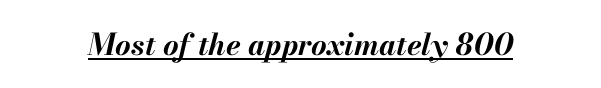
The image shows 30 px bold type, italic (leaning right); set normal letter spacing, underlined; medium stroke contrast and a small x-height.
